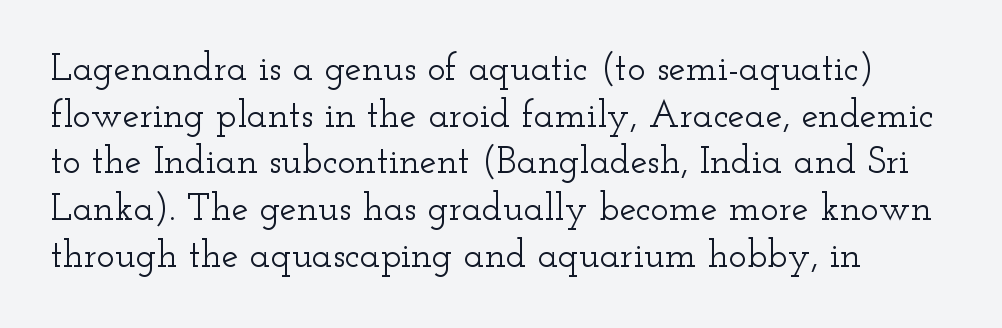
{"serif": "yes", "italic": "no", "width": "wide", "stroke_contrast": "low", "x_height": "small", "monospaced": "no", "underline": "no", "line_spacing_ratio": 1.23, "letter_spacing": "normal", "letter_spacing_em": 0.0, "glyph_px": 38}
